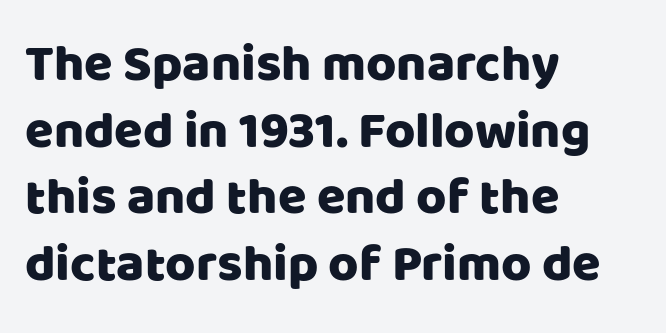
{"serif": "no", "italic": "no", "width": "normal", "stroke_contrast": "low", "x_height": "large", "monospaced": "no", "underline": "no", "align": "left", "line_spacing": "normal", "line_spacing_ratio": 1.28, "letter_spacing": "normal", "letter_spacing_em": 0.0, "glyph_px": 52}
